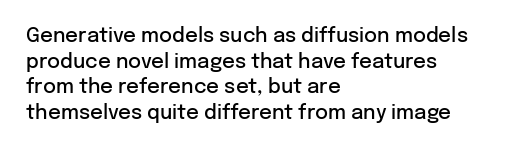
Caption: multi-line text, flush left, ragged right. This sample keeps an unexceptional amount of space between lines. Glance below the letters and you will spot only blank space. How are the letters spaced? Ordinarily, with no added tracking. The letters stand straight up with perfectly vertical stems.
